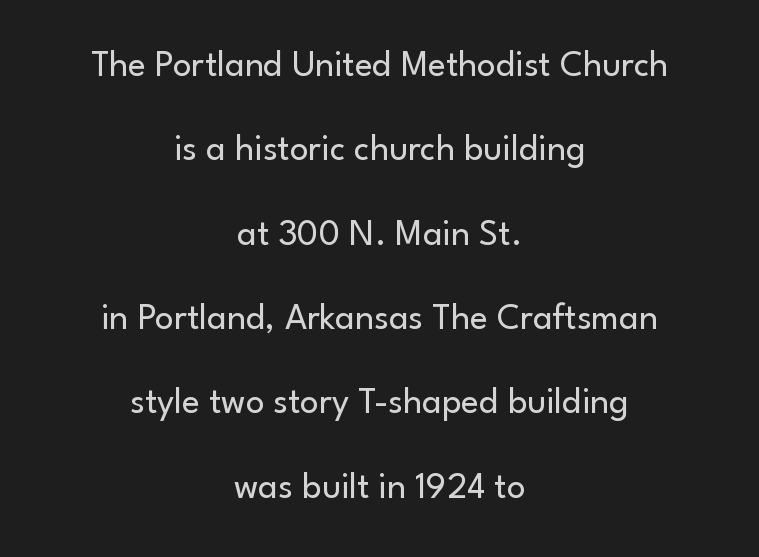
{"serif": "no", "italic": "no", "bold": "no", "weight": "regular", "width": "normal", "stroke_contrast": "low", "x_height": "small", "monospaced": "no", "underline": "no", "align": "center", "line_spacing": "loose", "line_spacing_ratio": 2.28, "letter_spacing": "normal", "letter_spacing_em": 0.0, "glyph_px": 37}
